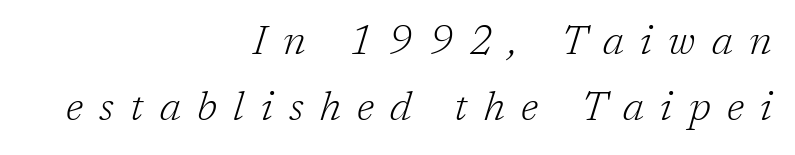
{"serif": "yes", "italic": "yes", "lean": "right", "slant_degrees": 17, "bold": "no", "weight": "light", "width": "normal", "stroke_contrast": "low", "x_height": "medium", "monospaced": "no", "underline": "no", "align": "right", "line_spacing": "normal", "line_spacing_ratio": 1.61, "letter_spacing": "wide", "letter_spacing_em": 0.4, "glyph_px": 41}
